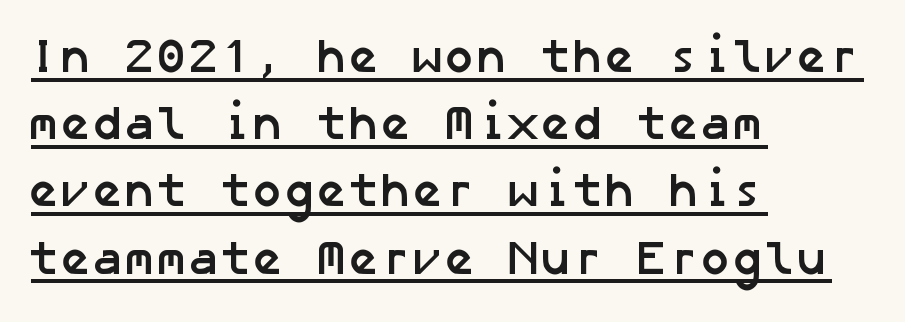
The image shows 48 px semibold sans-serif type; set left-aligned, normal line spacing (1.4x), normal letter spacing, underlined; low stroke contrast and a medium x-height.
